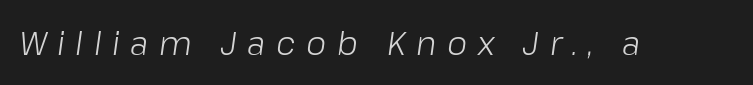
The rendering applies a slant to the glyphs. The letters advance in unequal steps, a hallmark of proportional type. No chunkiness to these letters — they're not bold. Glance below the letters and you will spot only blank space. These lines have a slow, spaced-out rhythm from letter to letter.
